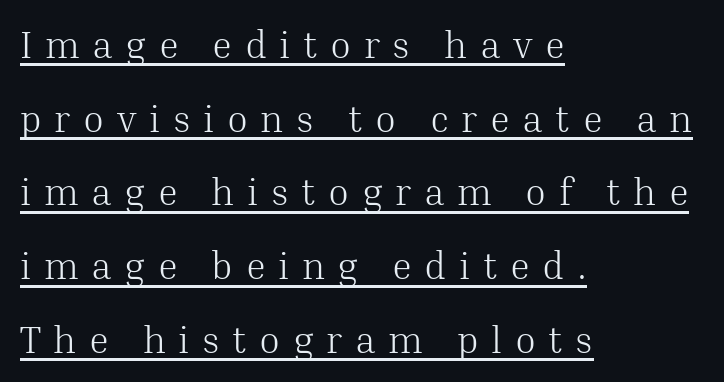
Q: Is the text bold? A: No.
Q: Is the text italic (slanted)? A: No, it is upright.
Q: Is the typeface a serif or a sans-serif typeface? A: Serif.
Q: Is the text underlined? A: Yes.
Q: How is the paragraph aligned? A: Left-aligned.
Q: Is the spacing between letters normal or unusually wide? A: Unusually wide.
Q: Is the spacing between lines tight, normal or loose? A: Loose.
Q: Width (condensed, normal, or wide)? A: Normal.
Q: Stroke contrast? A: Medium.
Q: x-height? A: Medium.
Q: Monospaced? A: No.
